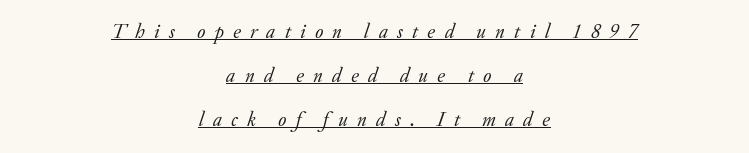
Q: Is the text bold? A: No.
Q: Is the text italic (slanted)? A: Yes, it leans right by about 20 degrees.
Q: Is the text underlined? A: Yes.
Q: How is the paragraph aligned? A: Centered.
Q: Is the spacing between letters normal or unusually wide? A: Unusually wide.
Q: Is the spacing between lines tight, normal or loose? A: Loose.
